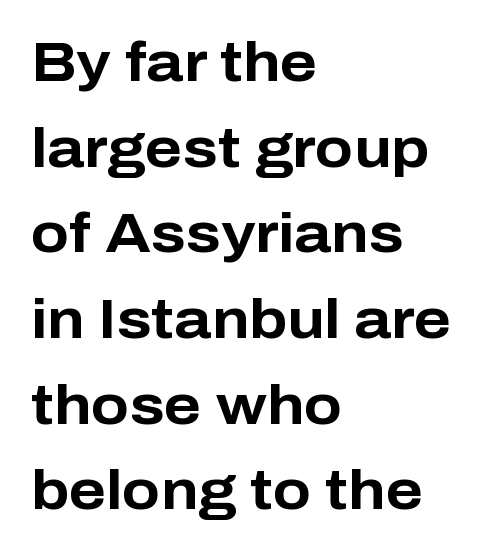
{"serif": "no", "italic": "no", "bold": "yes", "weight": "bold", "width": "normal", "stroke_contrast": "low", "x_height": "medium", "monospaced": "no", "underline": "no", "align": "left", "line_spacing": "normal", "line_spacing_ratio": 1.53, "letter_spacing": "normal", "letter_spacing_em": 0.0, "glyph_px": 56}
